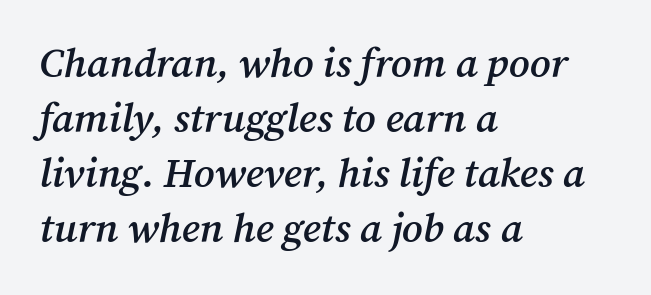
{"serif": "yes", "italic": "yes", "lean": "right", "slant_degrees": 12, "bold": "semi", "weight": "semibold", "width": "normal", "stroke_contrast": "medium", "x_height": "medium", "monospaced": "no", "underline": "no", "align": "left", "line_spacing": "normal", "line_spacing_ratio": 1.34, "letter_spacing": "normal", "letter_spacing_em": 0.0, "glyph_px": 41}
